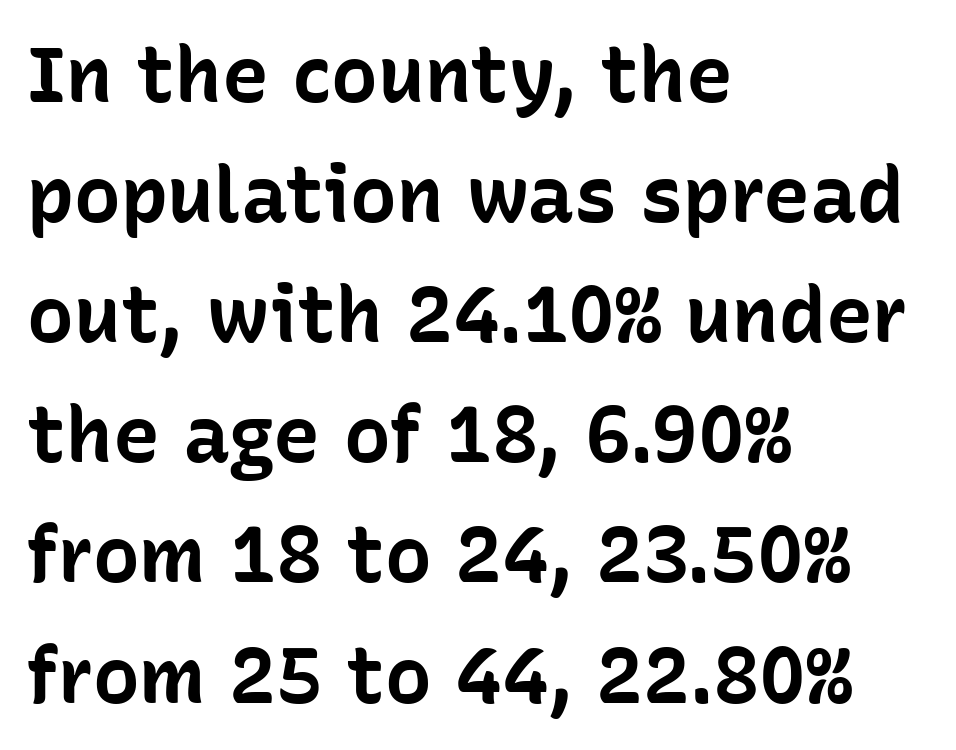
Tracking here is standard; glyphs follow each other at the usual distance. Proportional: the letters do not fall into vertical columns. Stroke terminals: plain, sans-serif. Lines of text with bare space underneath. The letters stand straight up with perfectly vertical stems. Horizontal alignment here is leftward, the default for most running prose.
